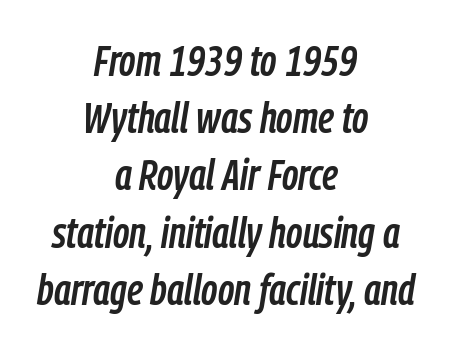
The baseline area is clear. Style check: oblique. Students, note that the glyphs here touch the page at normal intervals. This rendering uses center alignment, leaving both contours irregular but symmetric. The rendering uses natural spacing where letterforms have individual widths.
